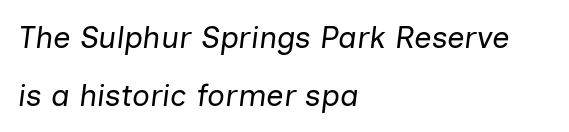
The image shows 31 px regular-weight type, italic (leaning right); set left-aligned, line spacing 1.87x, normal letter spacing, not underlined; low stroke contrast and a medium x-height.
